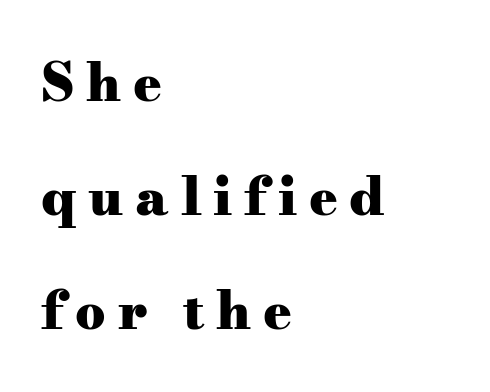
The image shows 53 px heavy, wide serif type, upright; set left-aligned, loose line spacing (2.15x), unusually wide letter spacing (+0.22 em), not underlined; medium stroke contrast and a small x-height.
